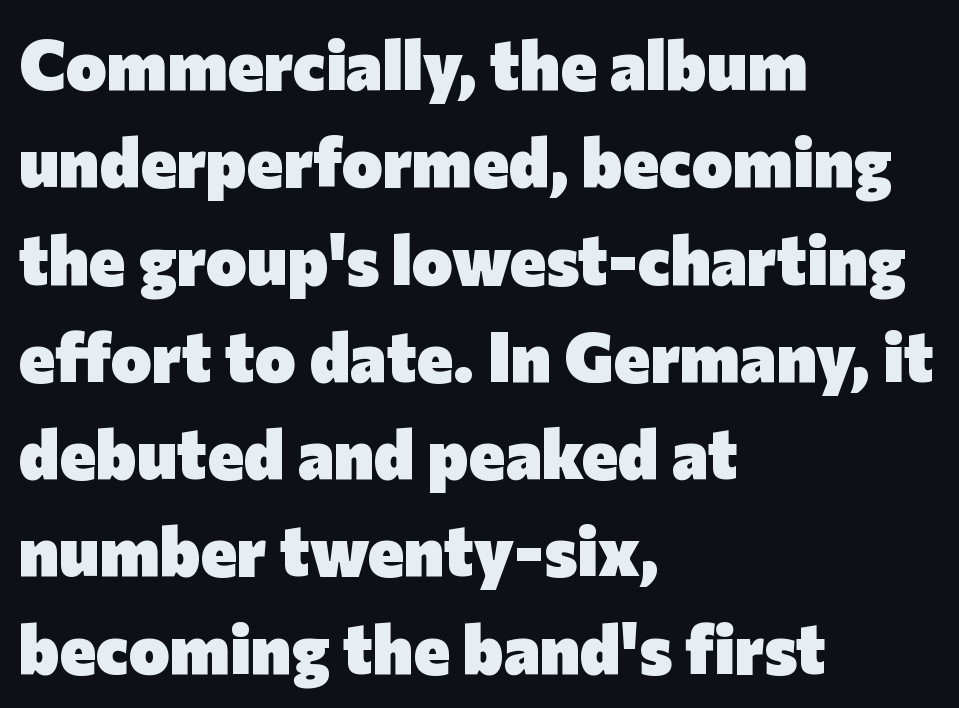
Is the type bold? Yes — the strokes are clearly thick and heavy. Each letter keeps its own natural width here, so spacing adapts to shape. In terms of leading, this rendering sits right in the middle. Alignment: flush left. Posture: upright roman. Typographically, this falls in the sans-serif category.
